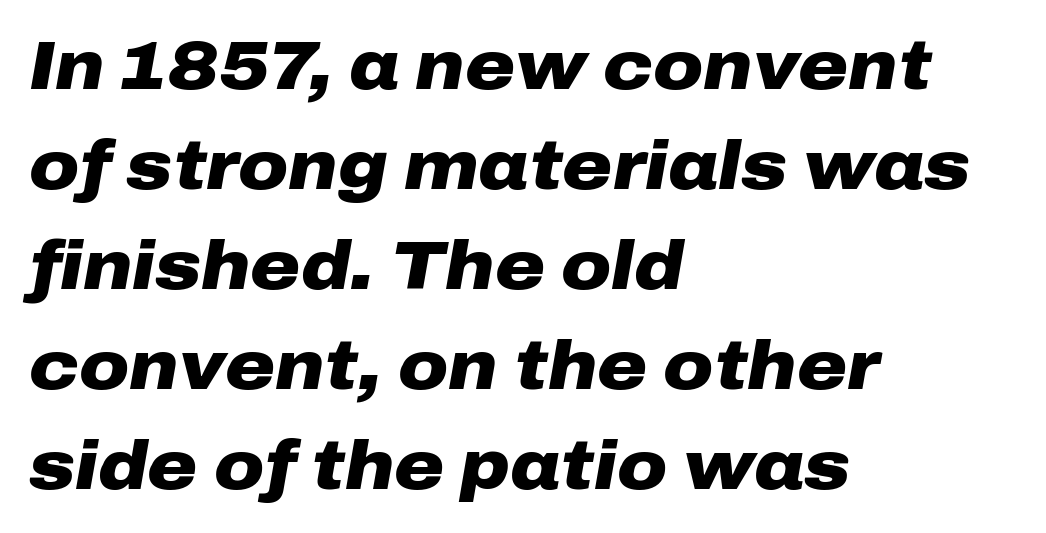
{"italic": "yes", "lean": "right", "slant_degrees": 10, "bold": "yes", "weight": "heavy", "width": "wide", "stroke_contrast": "low", "x_height": "medium", "monospaced": "no", "underline": "no", "align": "left", "line_spacing": "normal", "line_spacing_ratio": 1.47, "letter_spacing": "normal", "letter_spacing_em": 0.0, "glyph_px": 68}
